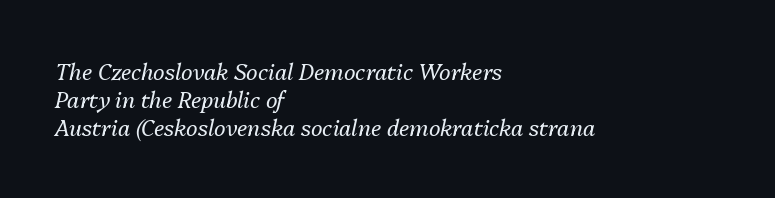
The image shows 22 px text type, italic (leaning right); set left-aligned, normal line spacing (1.28x), normal letter spacing, not underlined.
